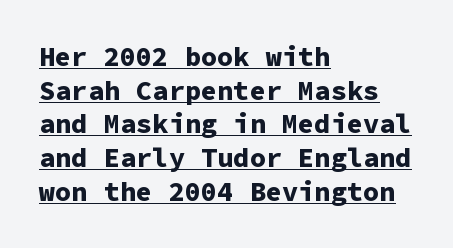
{"italic": "no", "bold": "yes", "underline": "yes", "align": "left", "line_spacing": "normal", "line_spacing_ratio": 1.25, "letter_spacing": "normal", "letter_spacing_em": 0.0, "glyph_px": 27}
